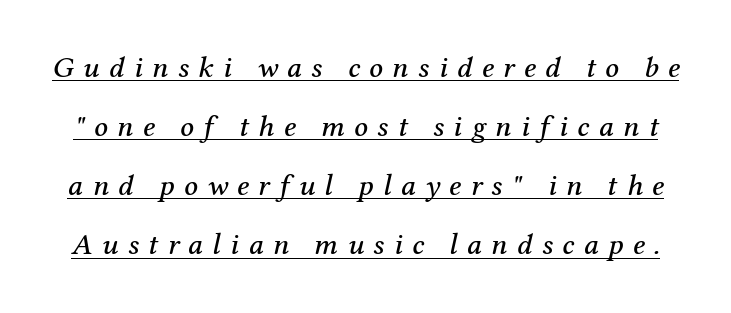
This sample has the flowing, uneven cadence of proportional lettering. Tracking here is generous; glyphs stand well apart from one another. Has an underline been added? It has. If you drew a line through each stem, it would be angled. Whoever set this chose breathing room over compactness in the vertical rhythm.
